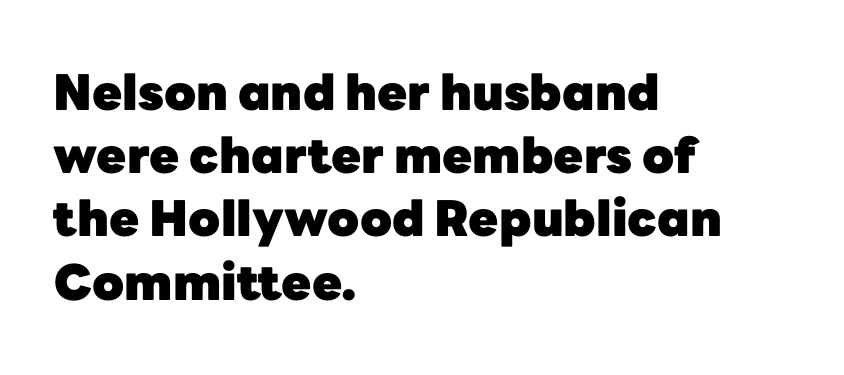
Q: Is the text bold? A: Yes.
Q: Is the text italic (slanted)? A: No, it is upright.
Q: Is the typeface a serif or a sans-serif typeface? A: Sans-serif.
Q: Is the text underlined? A: No.
Q: How is the paragraph aligned? A: Left-aligned.
Q: Is the spacing between letters normal or unusually wide? A: Normal.
Q: Is the spacing between lines tight, normal or loose? A: Normal.
Q: Width (condensed, normal, or wide)? A: Normal.
Q: Stroke contrast? A: Low.
Q: x-height? A: Medium.
Q: Monospaced? A: No.
